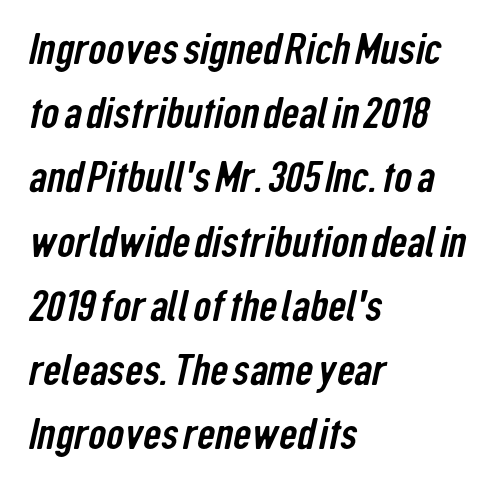
A clean baseline with only descenders dipping below it. In terms of letterspacing, this is plain default setting. The text was rendered using a sans face with plain stroke endings. The lines sit at an ordinary, default distance from one another. The lines in this sample share a left origin and differ only in where they stop. Each letter keeps its own natural width here, so spacing adapts to shape.
